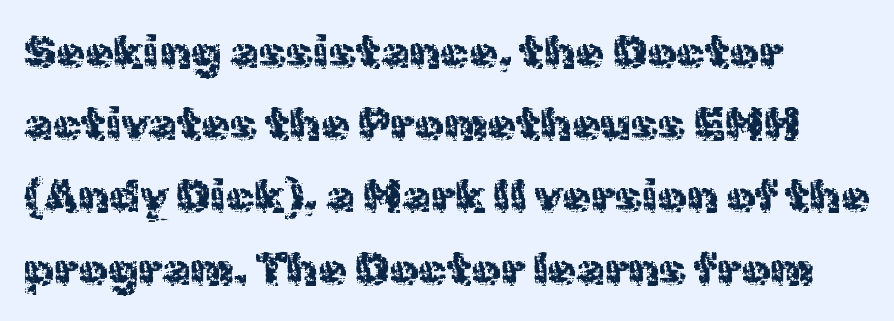
The image shows 46 px regular-weight sans-serif type, upright; set left-aligned, normal line spacing (1.57x), normal letter spacing, not underlined; a medium x-height.
